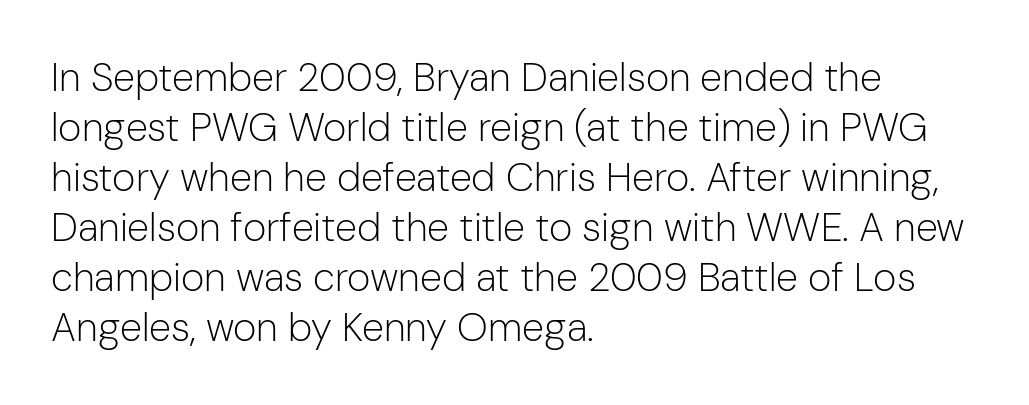
No letter is thick-stroked: the sample isn't bold. A clean baseline with only descenders dipping below it. A normal amount of white space separates one row of letters from the next. Leftover space on each line is placed entirely after the last word. There is no visible air inserted between adjacent glyphs. Ordinary non-slanted type is in use.
